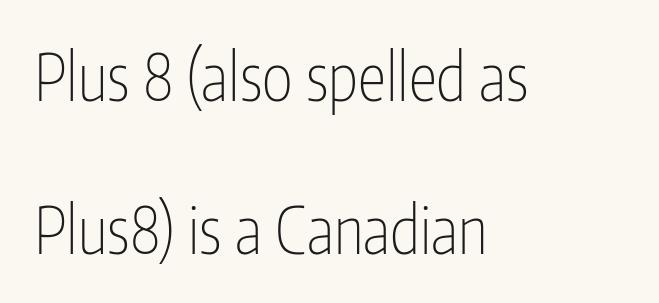
Note the varied advance widths — an 'i' is clearly narrower than an 'm'. Ascenders rise straight up at ninety degrees. A student would call this left alignment; a typographer would say flush left, rag right. Loosely led — the rows are spread out. Examine the stroke ends and you'll find no serifs.
